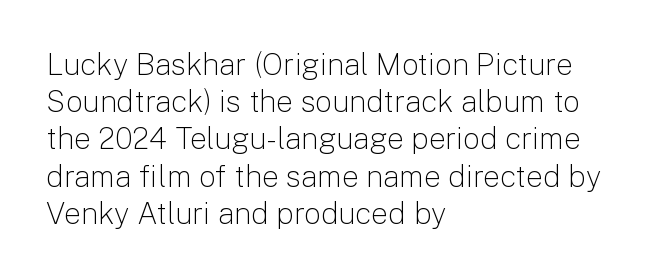
Each line starts at the same left margin while the right side varies. These lines keep a tight, regular rhythm from letter to letter. Note the varied advance widths — an 'i' is clearly narrower than an 'm'. The typesetting does not lean heavy: it is not bold. Rule under the text: the space is simply empty. Letterform terminals end flat and unadorned throughout the passage.
